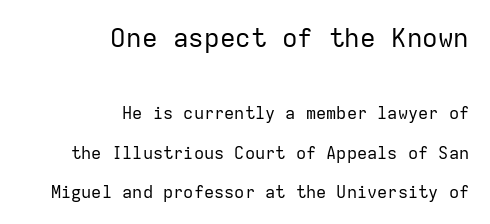
The image shows 26 px text type, upright; set right-aligned, loose line spacing (2.32x), normal letter spacing, not underlined; the first (top) block is 1.53x larger.
